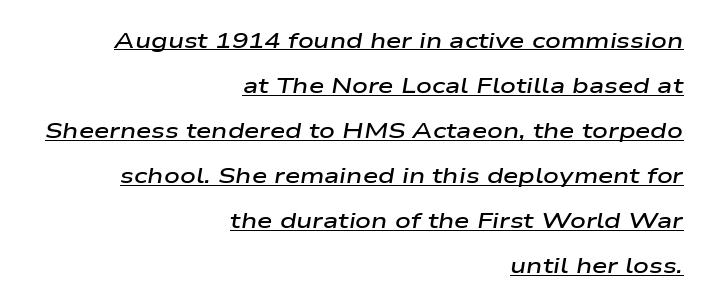
Notice how a bar underscores the lettering throughout. Line ends are locked; line starts wander. Stroke thickness is moderately raised; the sample reads as semibold. Tracking value appears to be zero — textbook default spacing.
